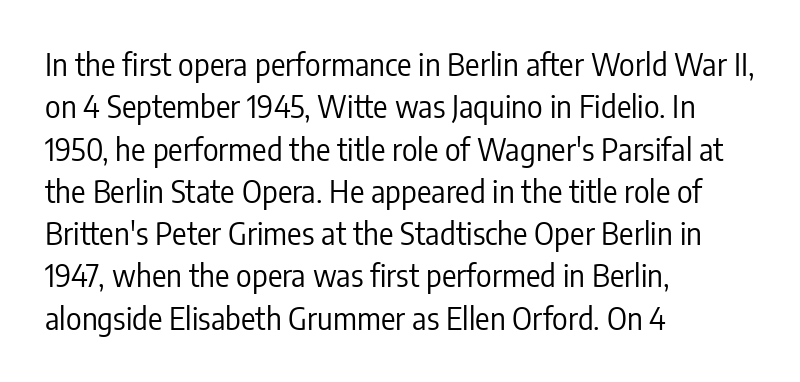
Q: Is the text bold? A: No.
Q: Is the text italic (slanted)? A: No, it is upright.
Q: Is the typeface a serif or a sans-serif typeface? A: Sans-serif.
Q: Is the text underlined? A: No.
Q: How is the paragraph aligned? A: Left-aligned.
Q: Is the spacing between letters normal or unusually wide? A: Normal.
Q: Is the spacing between lines tight, normal or loose? A: Normal.
Q: Width (condensed, normal, or wide)? A: Condensed.
Q: Stroke contrast? A: Low.
Q: x-height? A: Medium.
Q: Monospaced? A: No.
